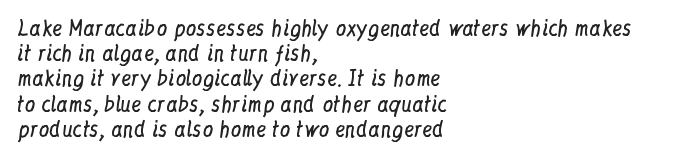
Q: Is the text bold? A: No.
Q: Is the text italic (slanted)? A: Yes.
Q: Is the text underlined? A: No.
Q: How is the paragraph aligned? A: Left-aligned.
Q: Is the spacing between letters normal or unusually wide? A: Normal.
